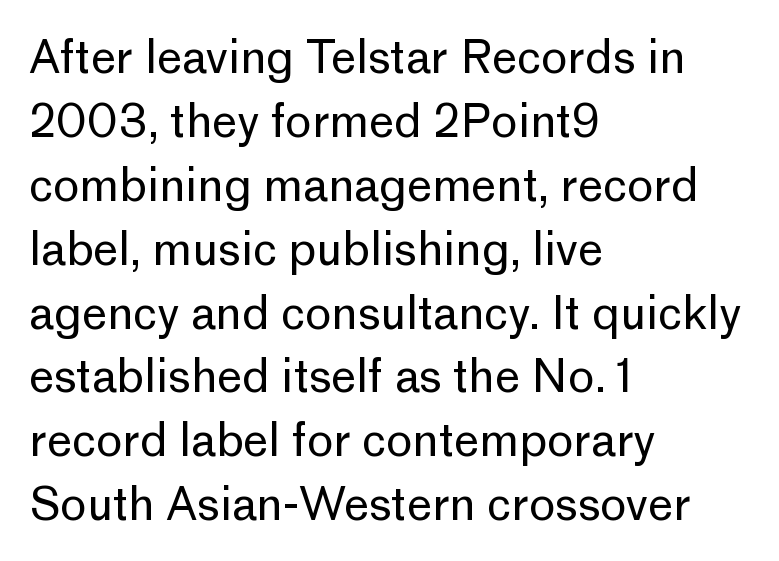
Q: Is the text bold? A: No.
Q: Is the text italic (slanted)? A: No, it is upright.
Q: Is the typeface a serif or a sans-serif typeface? A: Sans-serif.
Q: Is the text underlined? A: No.
Q: How is the paragraph aligned? A: Left-aligned.
Q: Is the spacing between letters normal or unusually wide? A: Normal.
Q: Is the spacing between lines tight, normal or loose? A: Normal.
Q: Width (condensed, normal, or wide)? A: Normal.
Q: Stroke contrast? A: Low.
Q: x-height? A: Medium.
Q: Monospaced? A: No.
